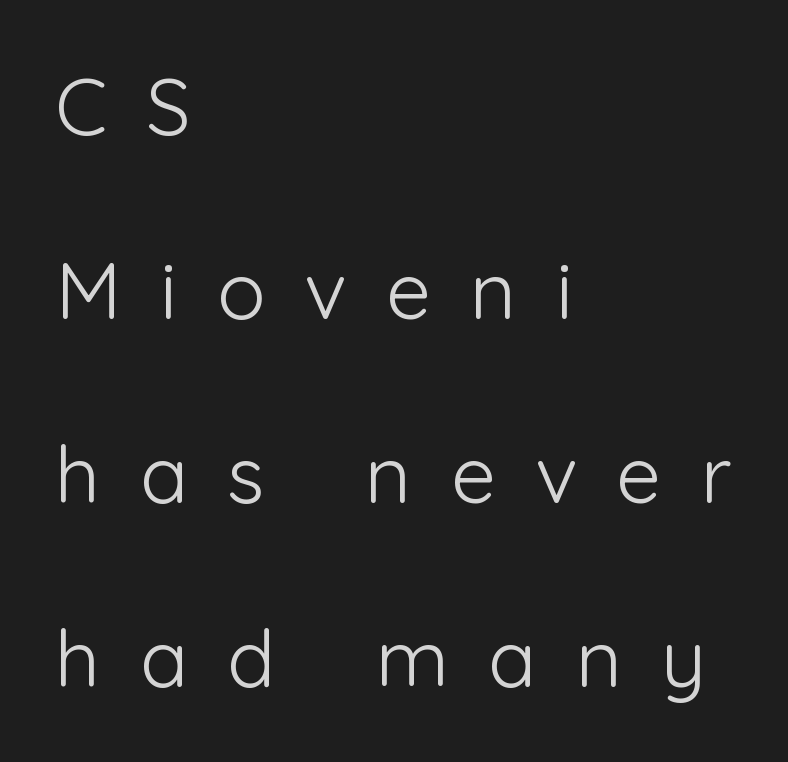
The image shows 80 px light sans-serif type, upright; set left-aligned, loose line spacing (2.3x), unusually wide letter spacing (+0.49 em), not underlined; low stroke contrast and a medium x-height.
